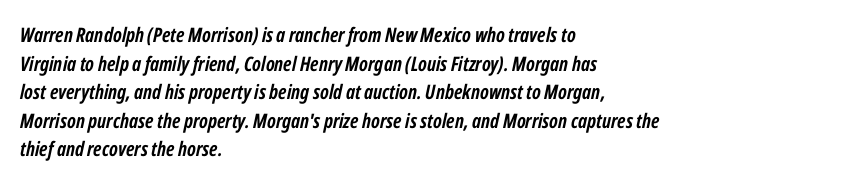
Q: Is the text bold? A: Yes.
Q: Is the text italic (slanted)? A: Yes, it leans right by about 12 degrees.
Q: Is the text underlined? A: No.
Q: How is the paragraph aligned? A: Left-aligned.
Q: Is the spacing between letters normal or unusually wide? A: Normal.
Q: Is the spacing between lines tight, normal or loose? A: Normal.
